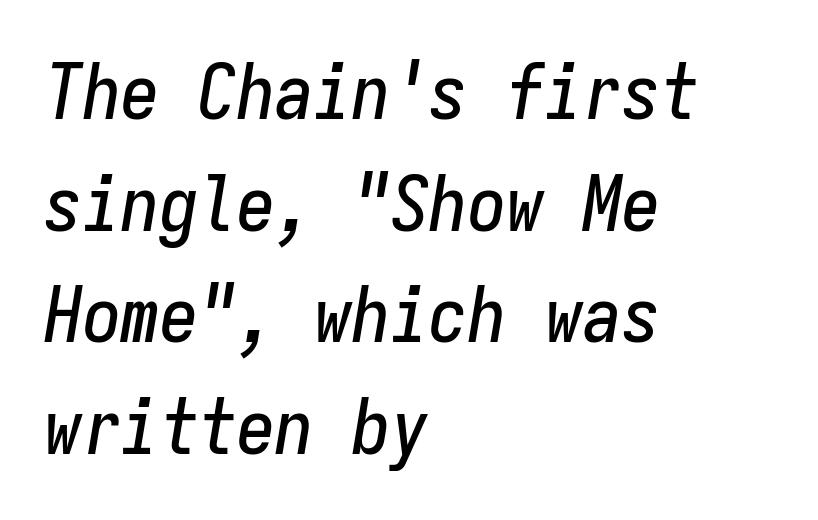
The image shows 77 px condensed type, italic (leaning right), monospaced; set left-aligned, normal line spacing (1.45x), normal letter spacing, not underlined; low stroke contrast and a medium x-height.
